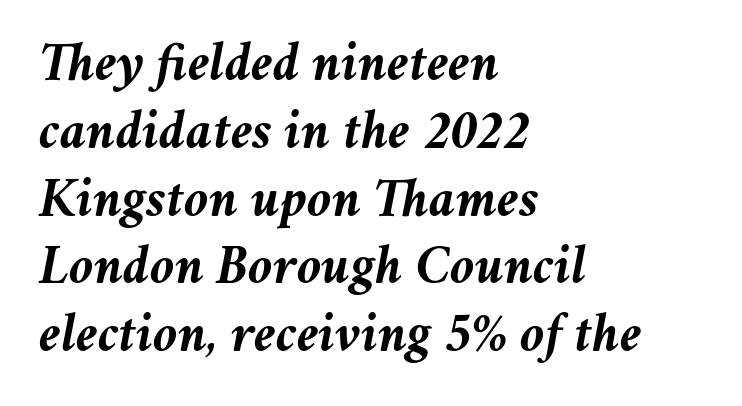
The image shows 56 px semibold type, italic (leaning right); set left-aligned, line spacing 1.21x, normal letter spacing, not underlined; medium stroke contrast and a medium x-height.
